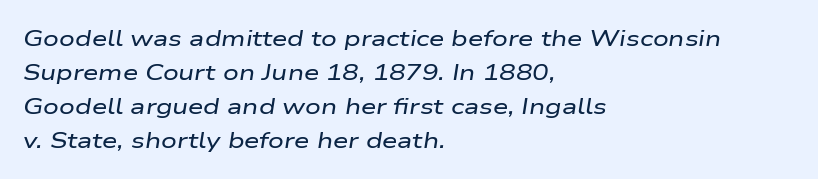
Slant detected: the letters are inclined. The typesetter chose a ragged-right arrangement here. Honestly, there is no underline to notice here at all. Students, observe: this is what conventionally led text looks like. Nothing unusual about the tracking: characters are spaced as the font intends.
